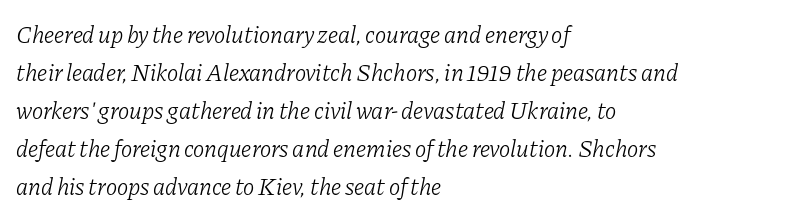
A typesetter would mark this as italic. This reads as an unemphasized weight, regular at the heaviest. Caption: standard tracking, unaltered. Any mark beneath the type? The region is blank. The paragraph shown leans on its left margin.
